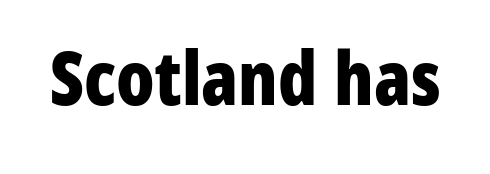
The image shows 75 px bold, condensed sans-serif type, upright; set normal letter spacing, not underlined; low stroke contrast and a medium x-height.
